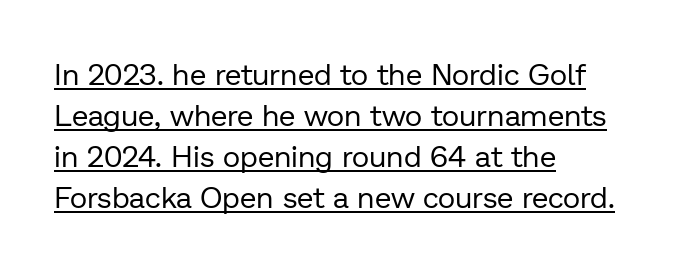
Q: Is the text bold? A: No.
Q: Is the text italic (slanted)? A: No, it is upright.
Q: Is the typeface a serif or a sans-serif typeface? A: Sans-serif.
Q: Is the text underlined? A: Yes.
Q: How is the paragraph aligned? A: Left-aligned.
Q: Is the spacing between letters normal or unusually wide? A: Normal.
Q: Is the spacing between lines tight, normal or loose? A: Normal.
Q: Width (condensed, normal, or wide)? A: Normal.
Q: Stroke contrast? A: Low.
Q: x-height? A: Medium.
Q: Monospaced? A: No.
